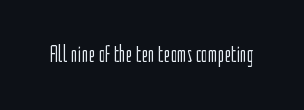
The image shows 23 px text type, upright; set normal letter spacing, not underlined.
